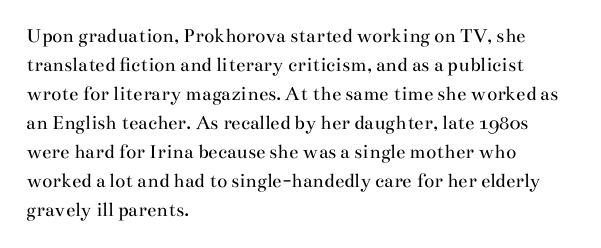
The image shows 21 px text type, upright; set left-aligned, normal line spacing (1.38x), normal letter spacing, not underlined.
